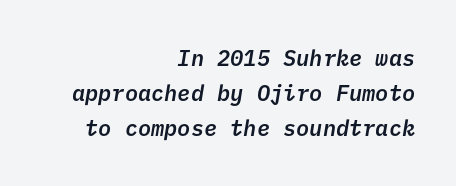
The image shows 22 px text type; set right-aligned, normal line spacing (1.6x), normal letter spacing, not underlined.
